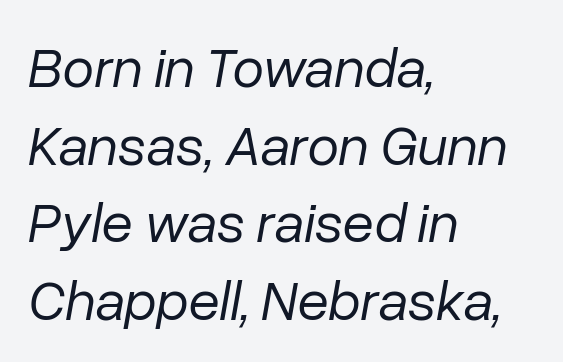
The image shows 57 px regular-weight type, italic (leaning right); set left-aligned, normal line spacing (1.36x), normal letter spacing, not underlined; low stroke contrast and a medium x-height.
